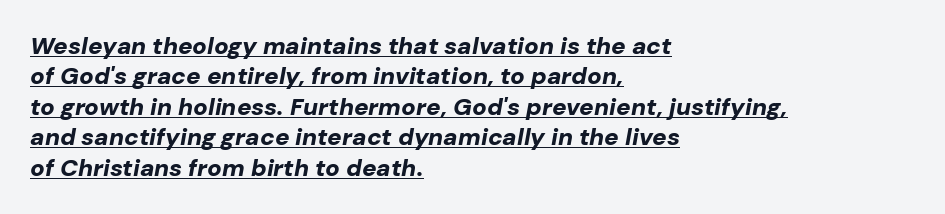
Is the type bold? Yes — the strokes are clearly thick and heavy. This is oblique type, the kind used for emphasis or titles. Line beginnings align vertically; line endings do not. A rule runs beneath these lines of type. Notice how descenders clear the ascenders below comfortably — that's standard leading.
